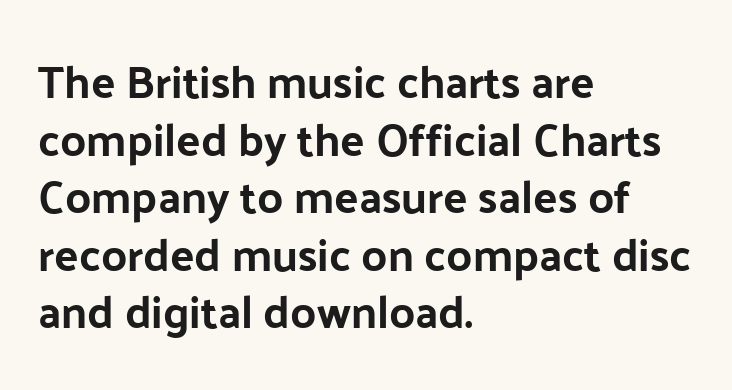
{"serif": "no", "italic": "no", "width": "normal", "stroke_contrast": "low", "x_height": "medium", "monospaced": "no", "underline": "no", "align": "left", "line_spacing": "normal", "line_spacing_ratio": 1.28, "letter_spacing": "normal", "letter_spacing_em": 0.0, "glyph_px": 45}
